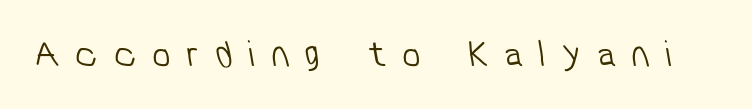
{"serif": "no", "bold": "no", "weight": "light", "width": "normal", "stroke_contrast": "low", "x_height": "medium", "monospaced": "no", "underline": "no", "letter_spacing": "wide", "letter_spacing_em": 0.41, "glyph_px": 38}
